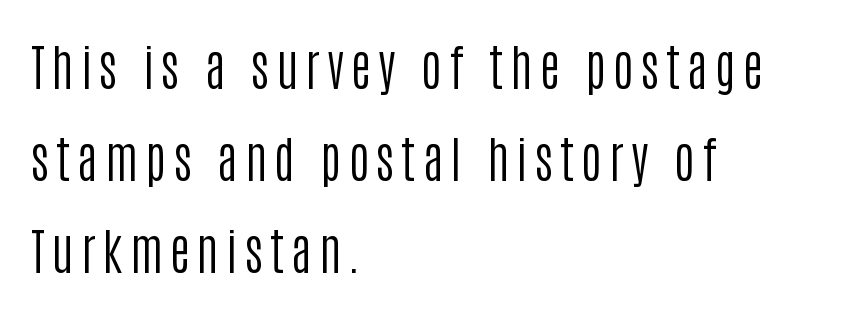
Q: Is the text bold? A: No.
Q: Is the text italic (slanted)? A: No, it is upright.
Q: Is the typeface a serif or a sans-serif typeface? A: Sans-serif.
Q: Is the text underlined? A: No.
Q: How is the paragraph aligned? A: Left-aligned.
Q: Width (condensed, normal, or wide)? A: Condensed.
Q: Stroke contrast? A: Low.
Q: x-height? A: Large.
Q: Monospaced? A: No.
